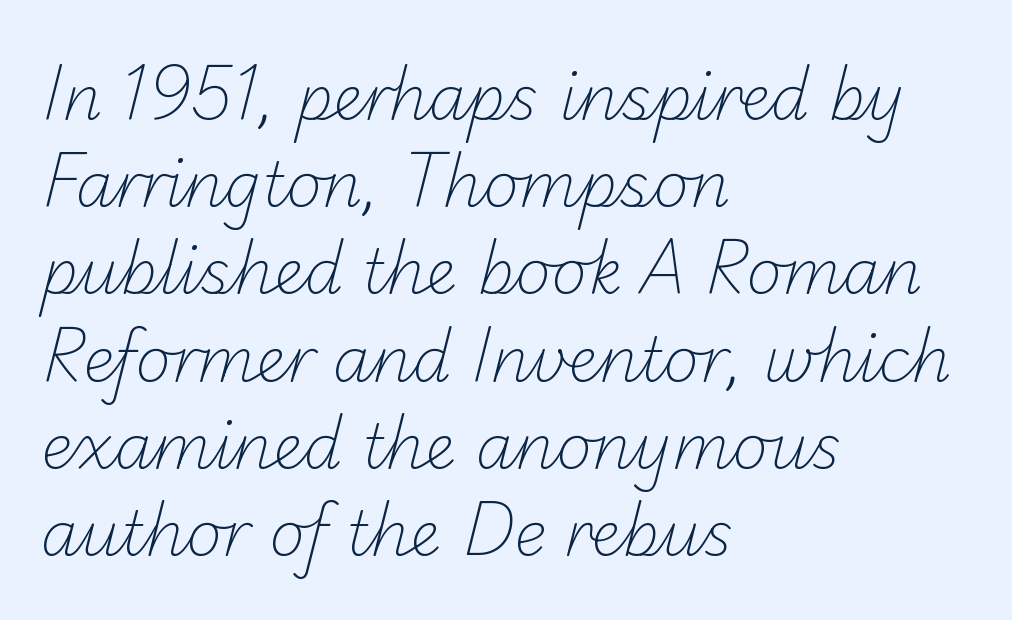
{"serif": "no", "bold": "no", "weight": "light", "width": "normal", "stroke_contrast": "low", "x_height": "small", "monospaced": "no", "underline": "no", "align": "left", "line_spacing": "normal", "line_spacing_ratio": 1.43, "letter_spacing": "normal", "letter_spacing_em": 0.0, "glyph_px": 61}
